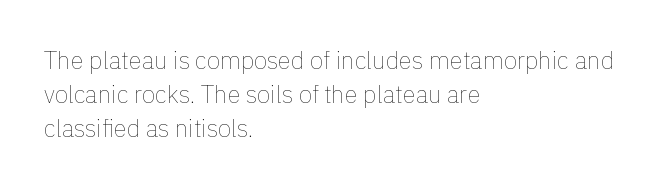
Q: Is the text bold? A: No.
Q: Is the text italic (slanted)? A: No, it is upright.
Q: Is the text underlined? A: No.
Q: How is the paragraph aligned? A: Left-aligned.
Q: Is the spacing between letters normal or unusually wide? A: Normal.
Q: Is the spacing between lines tight, normal or loose? A: Normal.
